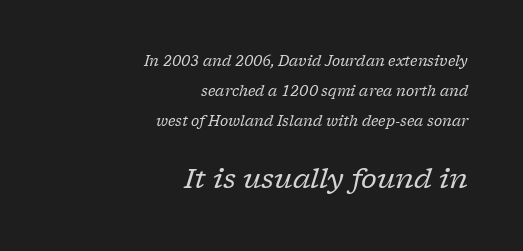
{"italic": "yes", "lean": "right", "slant_degrees": 17, "bold": "no", "underline": "no", "align": "right", "line_spacing": "loose", "line_spacing_ratio": 2.16, "letter_spacing": "normal", "letter_spacing_em": 0.0, "larger_block": "second", "size_ratio": 1.93, "glyph_px": 27}
